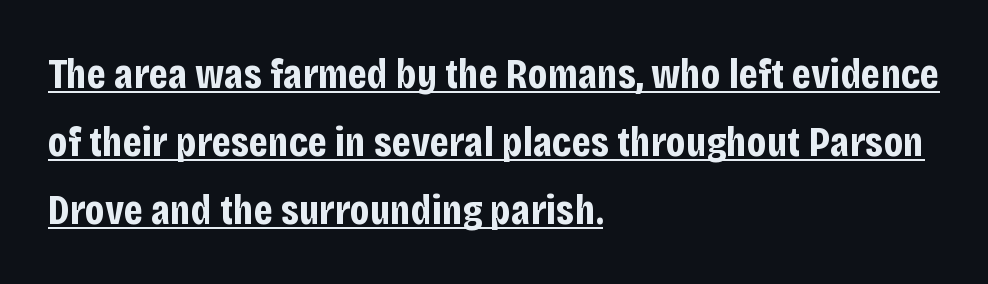
Q: Is the text bold? A: Yes.
Q: Is the text italic (slanted)? A: No, it is upright.
Q: Is the typeface a serif or a sans-serif typeface? A: Sans-serif.
Q: Is the text underlined? A: Yes.
Q: How is the paragraph aligned? A: Left-aligned.
Q: Is the spacing between letters normal or unusually wide? A: Normal.
Q: Is the spacing between lines tight, normal or loose? A: Normal.
Q: Width (condensed, normal, or wide)? A: Condensed.
Q: Stroke contrast? A: Low.
Q: x-height? A: Large.
Q: Monospaced? A: No.
